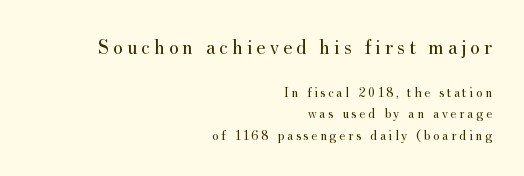
The image shows 21 px text type, upright; set right-aligned, normal line spacing (1.56x), not underlined; the first (top) block is 1.5x larger.
